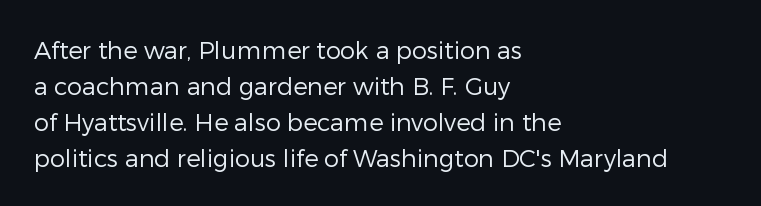
There is no visible air inserted between adjacent glyphs. The rendering anchors every line to the left-hand side. Counters stay open thanks to moderate or lighter strokes. Is there much room between lines? A standard amount, neither cramped nor airy. Type without underlining.
